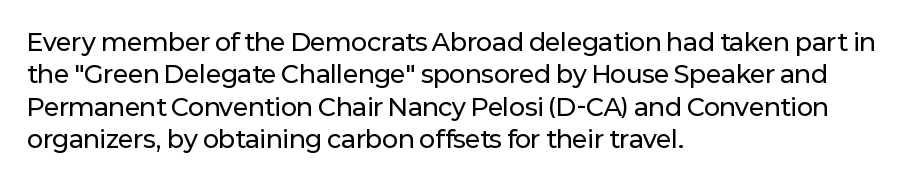
The image shows 24 px text type, upright; set left-aligned, normal line spacing (1.35x), normal letter spacing, not underlined.
